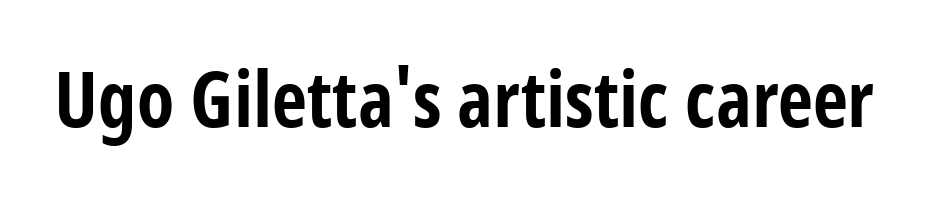
{"serif": "no", "italic": "no", "bold": "yes", "weight": "bold", "width": "condensed", "stroke_contrast": "low", "x_height": "medium", "monospaced": "no", "underline": "no", "letter_spacing": "normal", "letter_spacing_em": 0.0, "glyph_px": 77}
